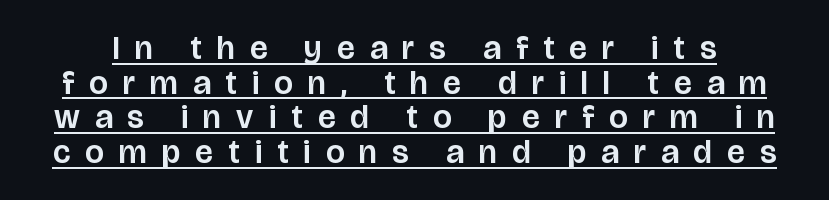
The image shows 33 px sans-serif type, upright; set tight line spacing (1.05x), unusually wide letter spacing (+0.46 em), underlined; low stroke contrast and a large x-height.
